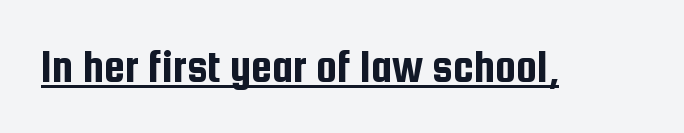
Q: Is the text italic (slanted)? A: No, it is upright.
Q: Is the typeface a serif or a sans-serif typeface? A: Sans-serif.
Q: Is the text underlined? A: Yes.
Q: Is the spacing between letters normal or unusually wide? A: Normal.
Q: Width (condensed, normal, or wide)? A: Condensed.
Q: Stroke contrast? A: Low.
Q: x-height? A: Medium.
Q: Monospaced? A: No.
